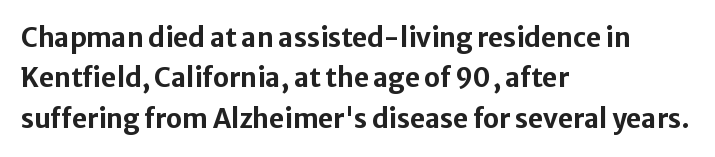
{"italic": "no", "bold": "yes", "underline": "no", "align": "left", "line_spacing": "normal", "line_spacing_ratio": 1.55, "letter_spacing": "normal", "letter_spacing_em": 0.0, "glyph_px": 26}
